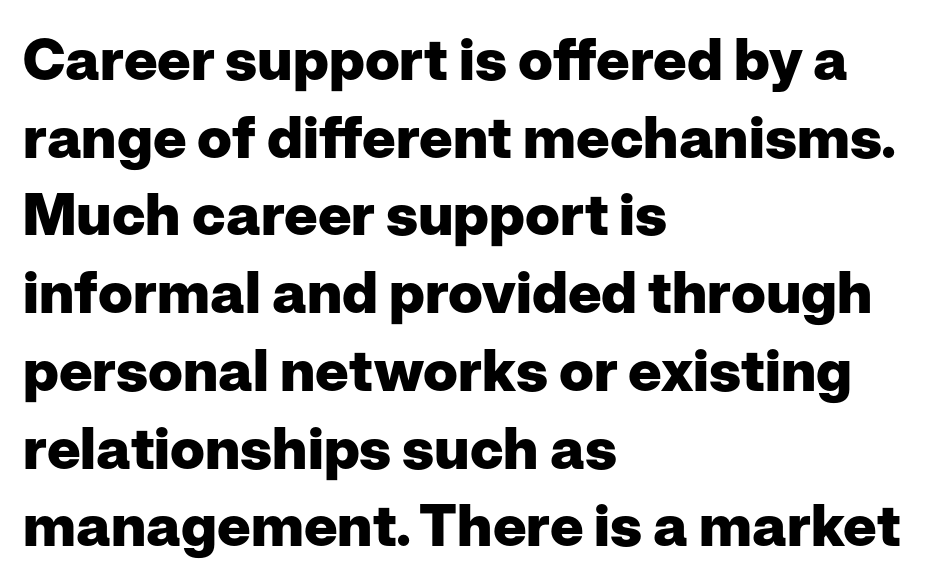
The image shows 58 px heavy sans-serif type, upright; set left-aligned, normal line spacing (1.34x), normal letter spacing, not underlined; low stroke contrast and a medium x-height.
